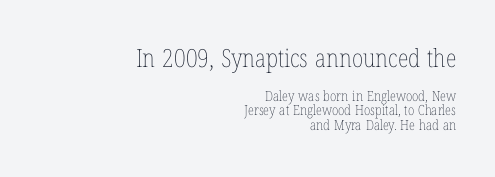
Underlining? Definitely not there. Large over small — that's the arrangement of the two blocks here. Each new line begins almost immediately beneath the previous one. Stroke thickness stays within the range of a standard reading face or lighter.
